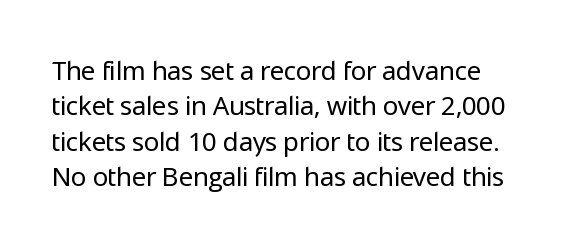
{"italic": "no", "bold": "no", "underline": "no", "line_spacing": "normal", "line_spacing_ratio": 1.36, "letter_spacing": "normal", "letter_spacing_em": 0.0, "glyph_px": 26}
